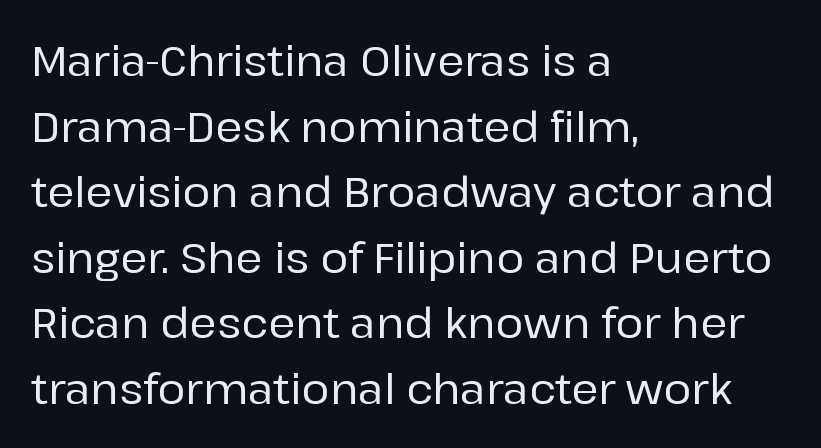
The image shows 42 px sans-serif type, upright; set left-aligned, normal line spacing (1.56x), normal letter spacing, not underlined; low stroke contrast and a medium x-height.
